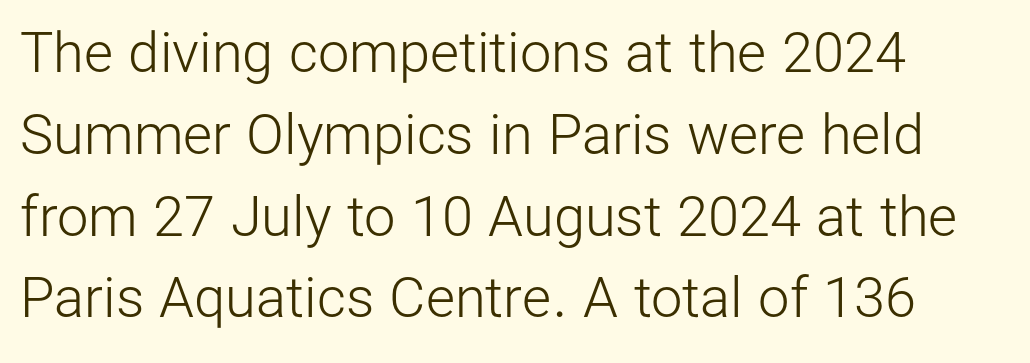
The image shows 56 px light sans-serif type, upright; set left-aligned, normal line spacing (1.46x), normal letter spacing, not underlined; low stroke contrast and a medium x-height.
